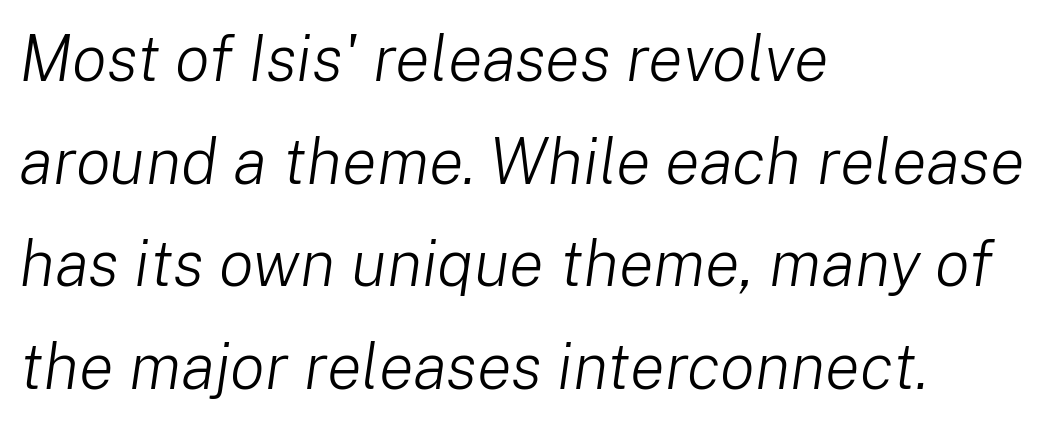
The image shows 65 px light type, italic (leaning right); set left-aligned, normal line spacing (1.58x), normal letter spacing, not underlined; low stroke contrast and a medium x-height.
